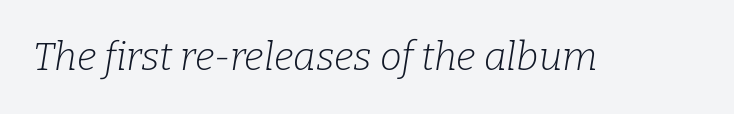
Q: Is the text bold? A: No.
Q: Is the text italic (slanted)? A: Yes, it leans right by about 9 degrees.
Q: Is the typeface a serif or a sans-serif typeface? A: Serif.
Q: Is the text underlined? A: No.
Q: Is the spacing between letters normal or unusually wide? A: Normal.
Q: Width (condensed, normal, or wide)? A: Normal.
Q: Stroke contrast? A: Low.
Q: x-height? A: Medium.
Q: Monospaced? A: No.
